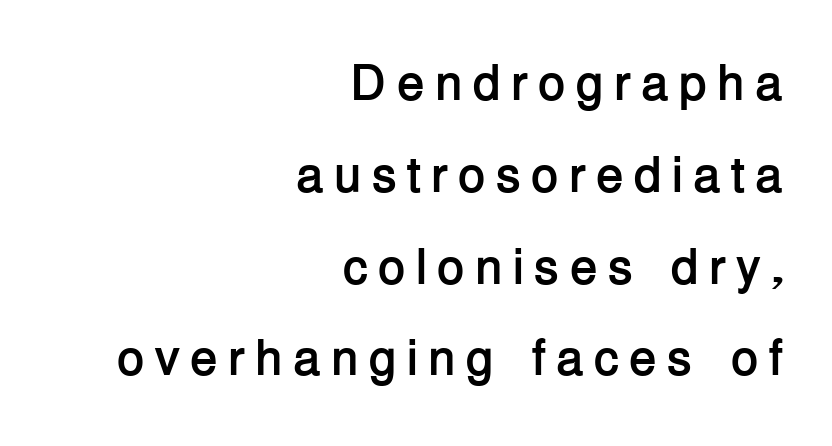
{"serif": "no", "italic": "no", "bold": "yes", "weight": "semibold", "width": "normal", "stroke_contrast": "low", "x_height": "medium", "monospaced": "no", "underline": "no", "align": "right", "line_spacing_ratio": 1.8, "glyph_px": 51}
